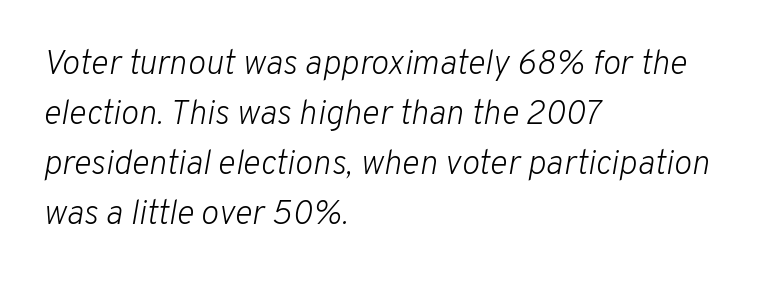
Q: Is the text bold? A: No.
Q: Is the text italic (slanted)? A: Yes, it leans right by about 10 degrees.
Q: Is the text underlined? A: No.
Q: How is the paragraph aligned? A: Left-aligned.
Q: Is the spacing between letters normal or unusually wide? A: Normal.
Q: Is the spacing between lines tight, normal or loose? A: Normal.
Q: Width (condensed, normal, or wide)? A: Normal.
Q: Stroke contrast? A: Low.
Q: x-height? A: Medium.
Q: Monospaced? A: No.
